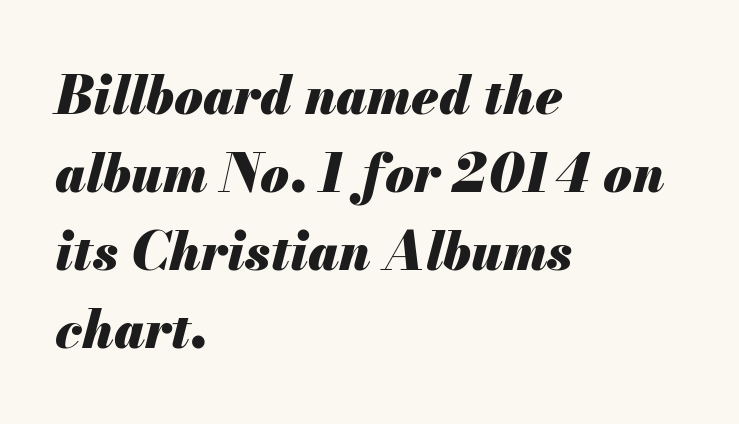
The image shows 52 px heavy type, italic (leaning right); set left-aligned, normal line spacing (1.5x), normal letter spacing, not underlined; medium stroke contrast and a small x-height.
